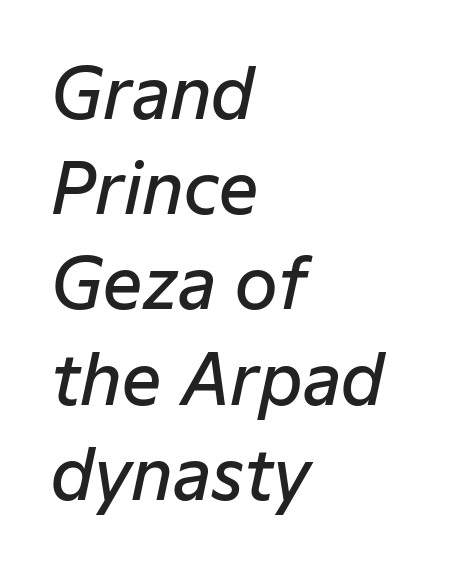
{"italic": "yes", "lean": "right", "slant_degrees": 12, "bold": "semi", "weight": "semibold", "width": "normal", "stroke_contrast": "low", "x_height": "medium", "monospaced": "no", "underline": "no", "align": "left", "line_spacing": "normal", "line_spacing_ratio": 1.38, "letter_spacing": "normal", "letter_spacing_em": 0.0, "glyph_px": 69}
